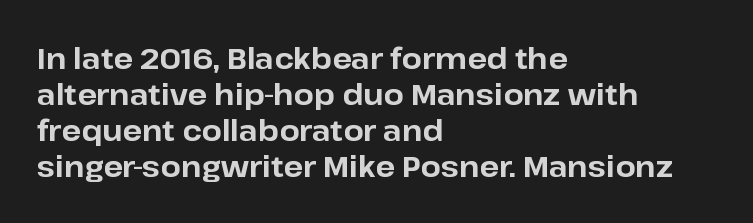
{"serif": "no", "italic": "no", "bold": "yes", "weight": "bold", "width": "normal", "stroke_contrast": "low", "x_height": "medium", "monospaced": "no", "underline": "no", "align": "left", "line_spacing_ratio": 1.24, "letter_spacing": "normal", "letter_spacing_em": 0.0, "glyph_px": 29}
